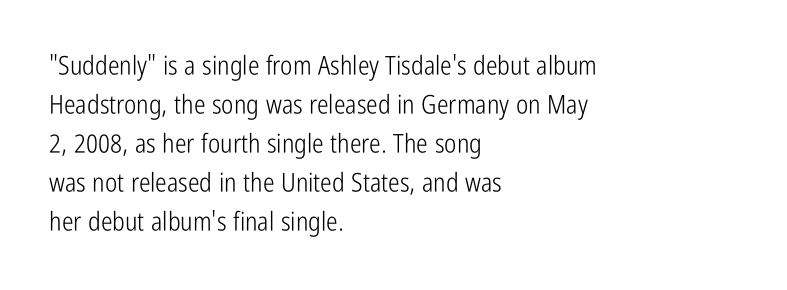
Each new line begins a customary step beneath the previous one. Students, note that the glyphs here touch the page at normal intervals. Letters rest on an invisible, unmarked baseline. Posture: upright roman.
